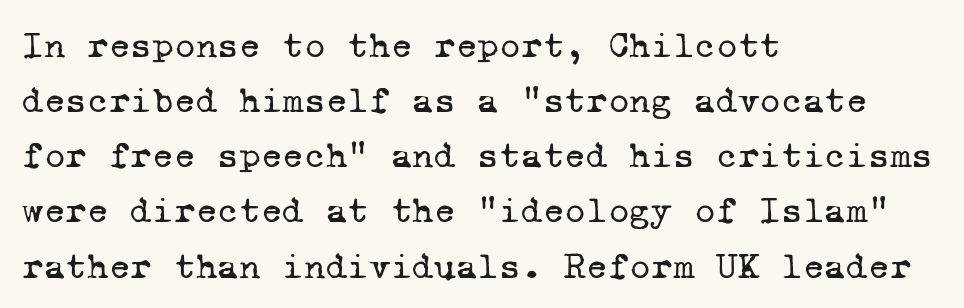
Left-aligned paragraph, ragged on the right. Weight: regular or lighter. The letters march in equal steps, a hallmark of fixed-pitch type. Does extra space separate the letters? No, they use regular spacing.
